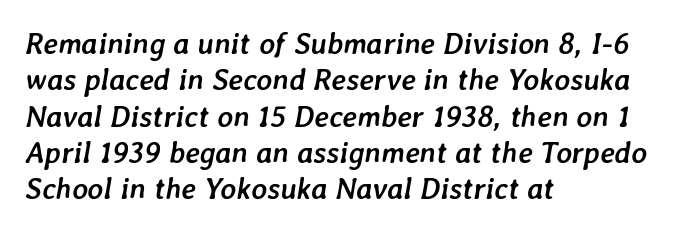
{"italic": "yes", "lean": "right", "slant_degrees": 7, "bold": "yes", "weight": "semibold", "width": "normal", "stroke_contrast": "low", "x_height": "medium", "monospaced": "no", "underline": "no", "align": "left", "line_spacing_ratio": 1.21, "letter_spacing": "normal", "letter_spacing_em": 0.0, "glyph_px": 30}
